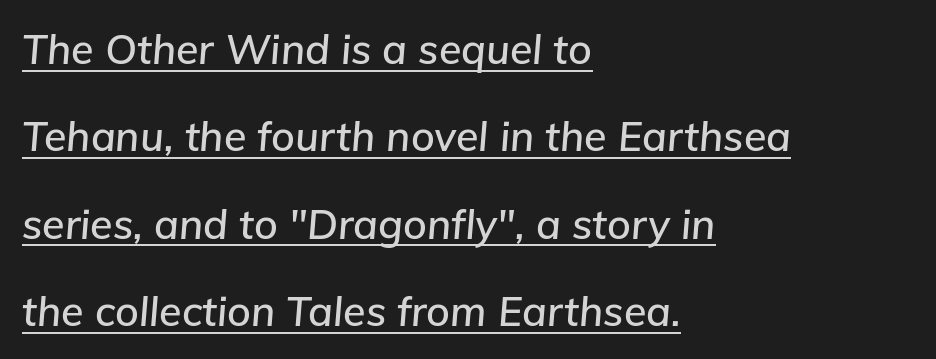
The image shows 41 px text type, italic (leaning right); set left-aligned, loose line spacing (2.13x), normal letter spacing, underlined; low stroke contrast and a medium x-height.
